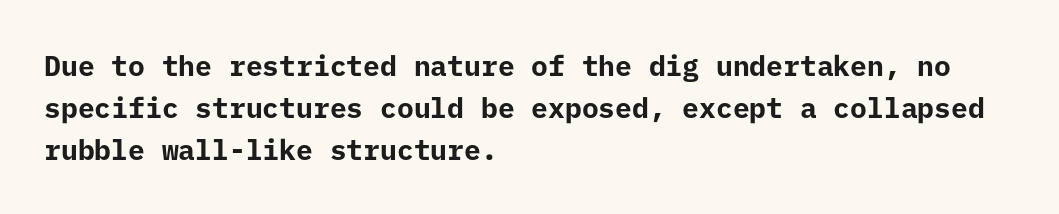
The image shows 28 px bold sans-serif type, upright; set left-aligned, normal line spacing (1.5x), normal letter spacing, not underlined; low stroke contrast and a medium x-height.
